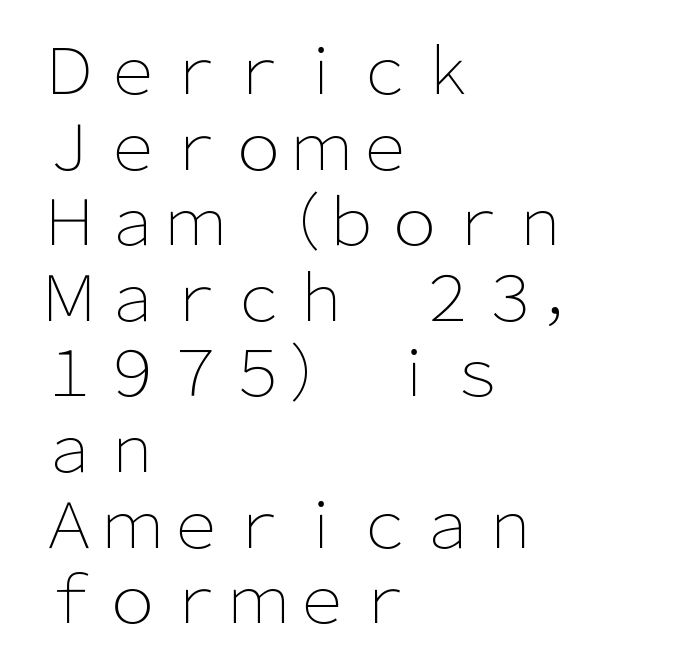
Stems here are at most as thick as an everyday book face. The letterforms sit shoulder to shoulder at normal distance. Ordinary non-slanted type is in use. Where is the straight margin? On the left. You could not count columns in this text — the font is proportionally spaced.
